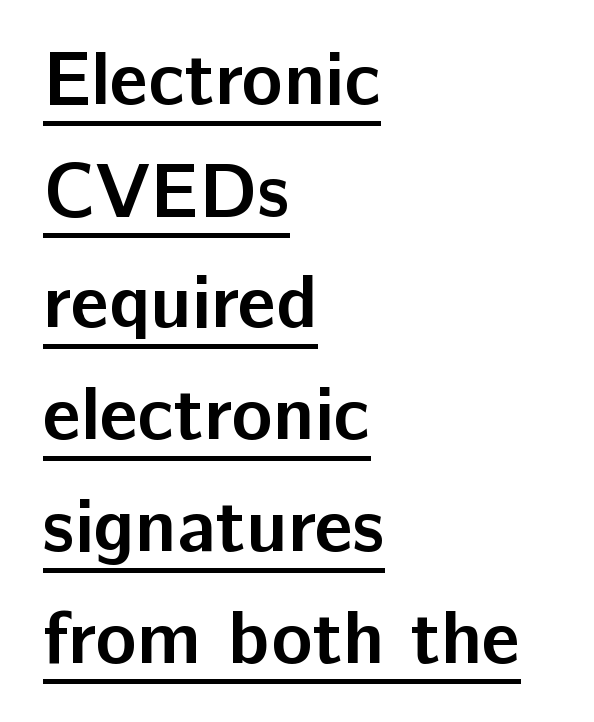
The image shows 76 px semibold sans-serif type, upright; set left-aligned, normal line spacing (1.47x), normal letter spacing, underlined; low stroke contrast and a medium x-height.
